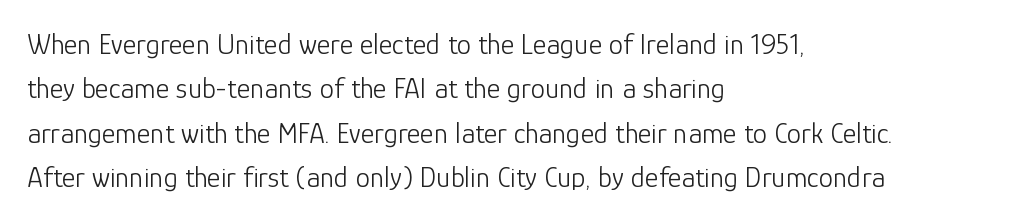
{"serif": "no", "italic": "no", "bold": "no", "weight": "light", "width": "normal", "stroke_contrast": "low", "x_height": "medium", "monospaced": "no", "underline": "no", "align": "left", "line_spacing": "normal", "line_spacing_ratio": 1.53, "letter_spacing": "normal", "letter_spacing_em": 0.0, "glyph_px": 29}
